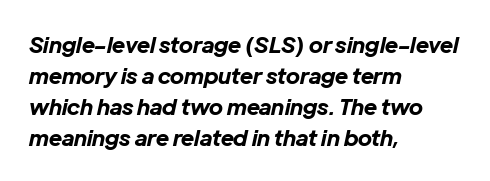
Inter-character spacing is left at the font's built-in metrics. These lines were composed using italics. These lines sit exactly where default settings would place them. This sample is left-justified, so line endings fall wherever the words run out. Anything drawn beneath the words? Only blank space.
